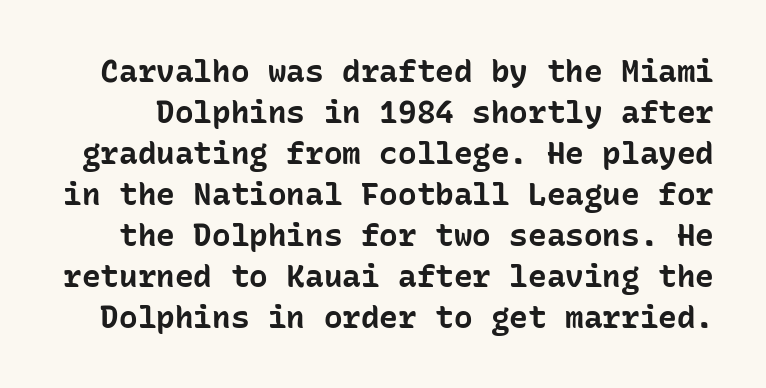
Note the uniform advance width — an 'i' takes as much space as an 'm'. Lines of text with bare space underneath. There is no visible air inserted between adjacent glyphs. If you measured baseline to baseline, you'd find a middling distance. The type sits square on the baseline with zero lean. Every letter is thick-stroked: bold, no question.
